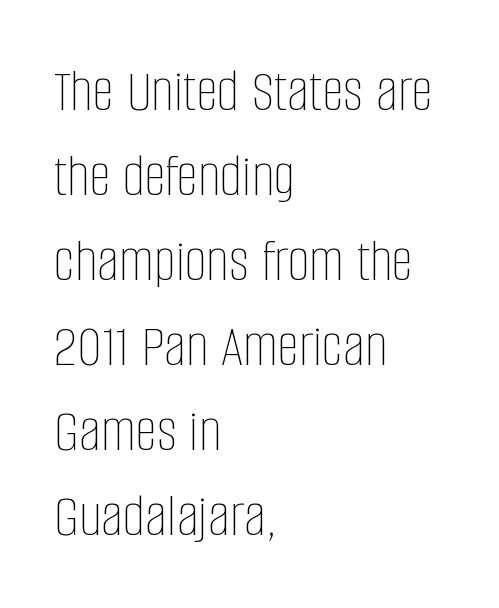
The font's upright variant was chosen for this text. Compared with typical body copy, the letter spacing here is the same. Summary of vertical rhythm: regular, with standard interline spacing. The space beneath each line is pristine and unruled. All the whitespace from short lines collects on the right. Nothing heavy about these letters — not bold at all.
